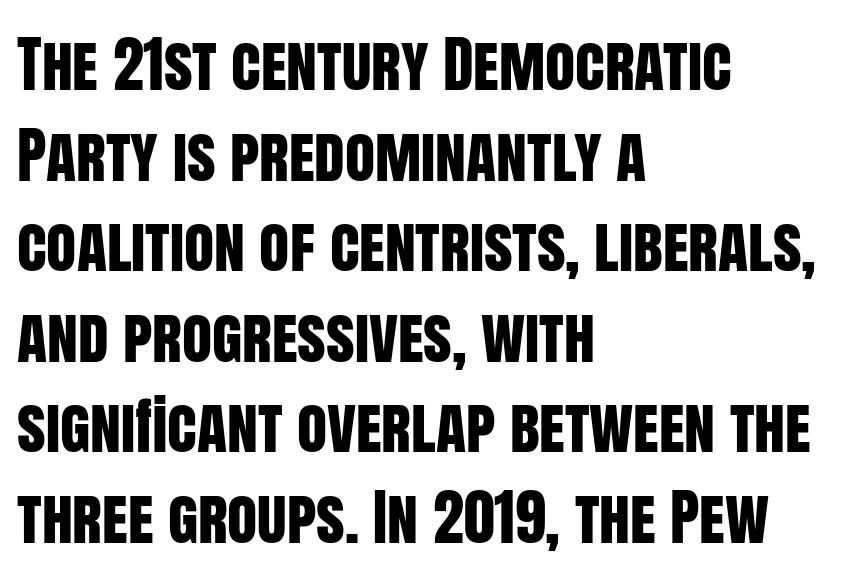
{"serif": "no", "italic": "no", "width": "condensed", "stroke_contrast": "low", "x_height": "large", "monospaced": "no", "underline": "no", "align": "left", "line_spacing": "normal", "line_spacing_ratio": 1.46, "letter_spacing": "normal", "letter_spacing_em": 0.0, "glyph_px": 62}
